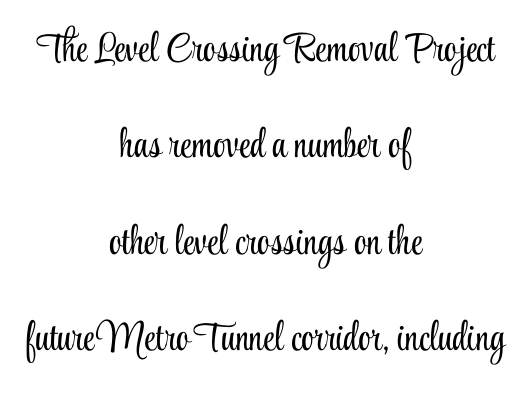
Summary of vertical rhythm: relaxed, with wide interline spacing. Characters follow at the spacing the type designer built in. Is the block centered? Yes — each line is placed symmetrically about the middle.
